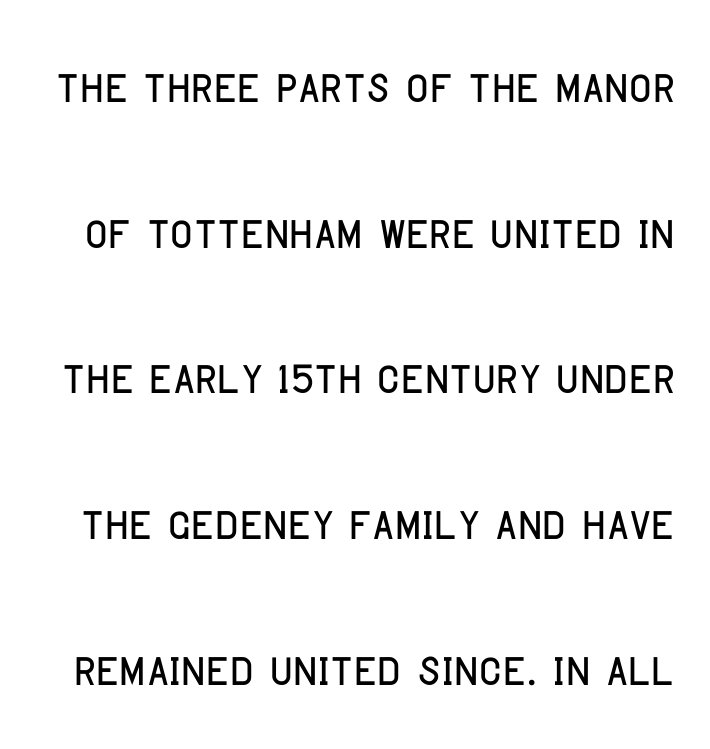
{"serif": "no", "italic": "no", "width": "condensed", "stroke_contrast": "low", "x_height": "large", "monospaced": "no", "underline": "no", "line_spacing": "loose", "line_spacing_ratio": 2.35, "letter_spacing": "normal", "letter_spacing_em": 0.0, "glyph_px": 62}
